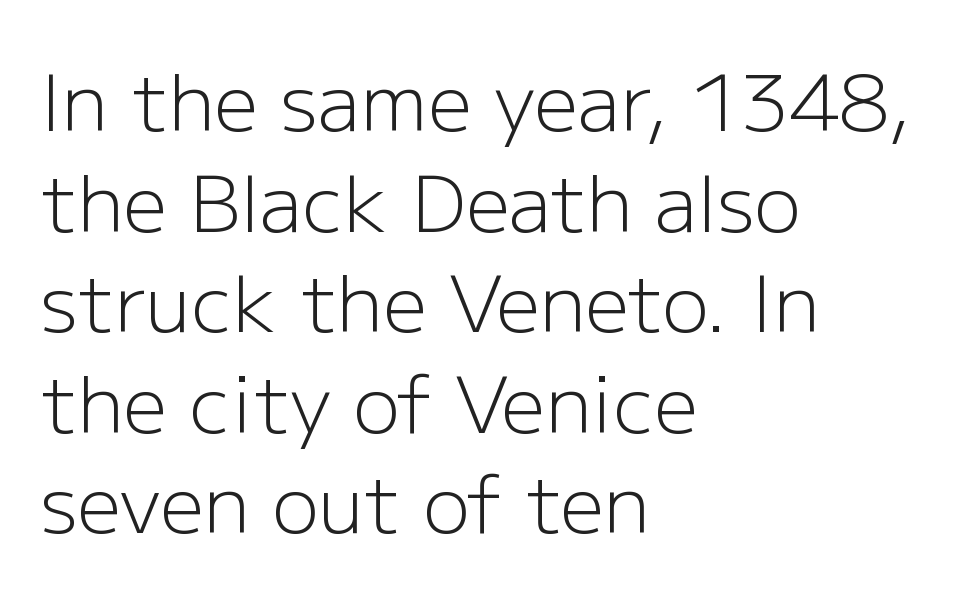
The image shows 78 px light sans-serif type, upright; set left-aligned, normal line spacing (1.29x), normal letter spacing, not underlined; low stroke contrast and a medium x-height.
